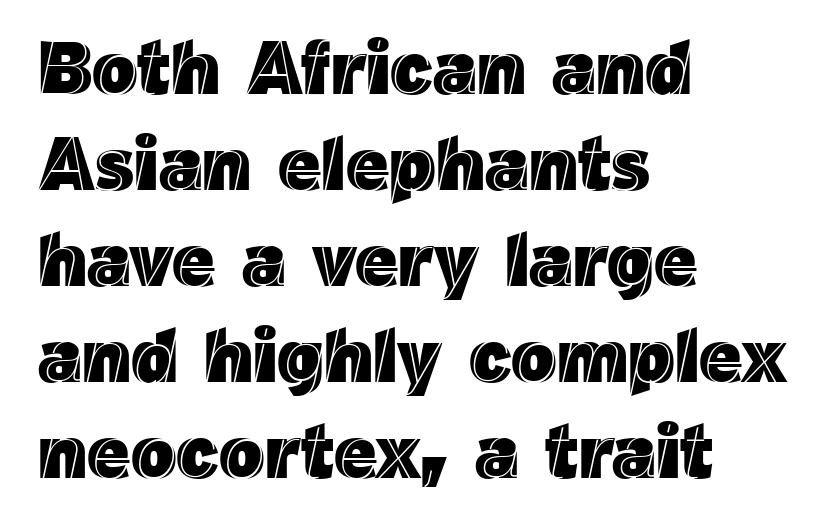
The image shows 75 px text type, upright; set left-aligned, normal line spacing (1.28x), normal letter spacing, not underlined; a medium x-height.
